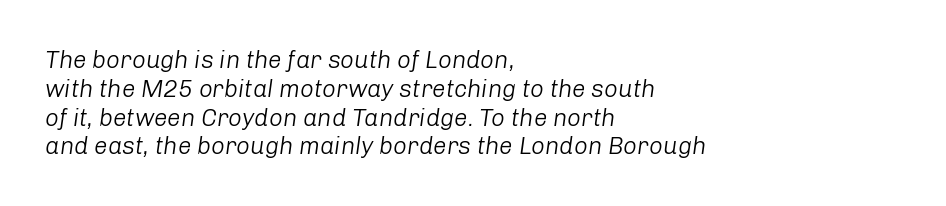
{"italic": "yes", "lean": "right", "slant_degrees": 8, "bold": "no", "underline": "no", "align": "left", "line_spacing_ratio": 1.2, "letter_spacing": "normal", "letter_spacing_em": 0.0, "glyph_px": 24}
